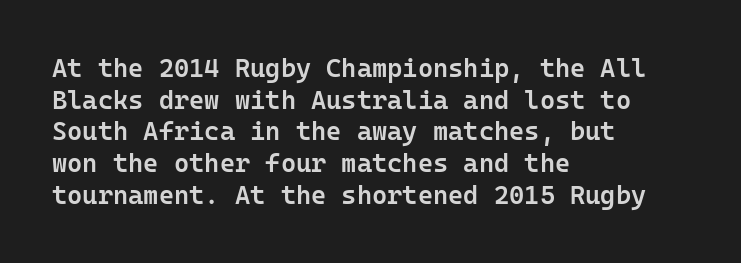
Each row of text sits above clean, open space. Typesetter's note: demi weight, one step under bold. Is the block centered? No — it sits flush against the left margin. Posture: straight, roman, zero tilt. The letterforms sit shoulder to shoulder at normal distance.
